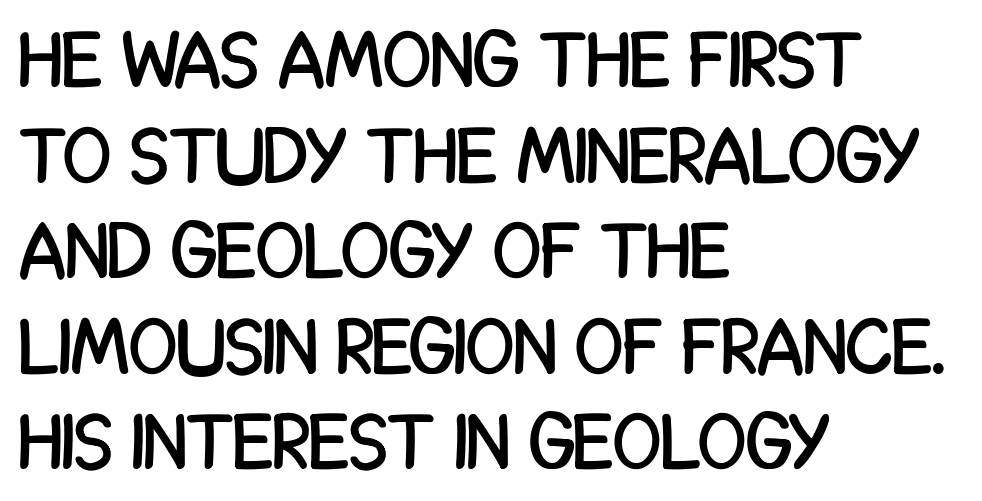
Letters rest on an invisible, unmarked baseline. This sample uses an upright cut, with every glyph sitting square on the baseline. Each letter keeps its own natural width here, so spacing adapts to shape. Nothing unusual about the tracking: characters are spaced as the font intends.
